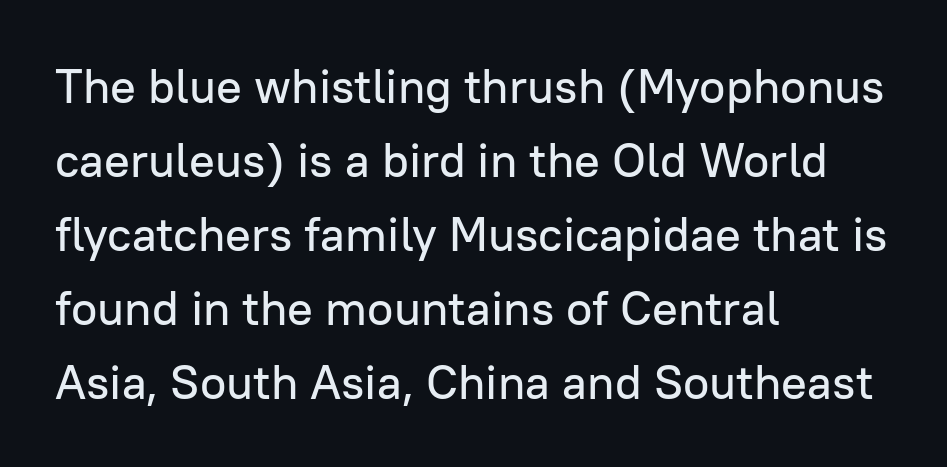
Q: Is the text italic (slanted)? A: No, it is upright.
Q: Is the typeface a serif or a sans-serif typeface? A: Sans-serif.
Q: Is the text underlined? A: No.
Q: How is the paragraph aligned? A: Left-aligned.
Q: Is the spacing between letters normal or unusually wide? A: Normal.
Q: Is the spacing between lines tight, normal or loose? A: Normal.
Q: Width (condensed, normal, or wide)? A: Normal.
Q: Stroke contrast? A: Low.
Q: x-height? A: Medium.
Q: Monospaced? A: No.
